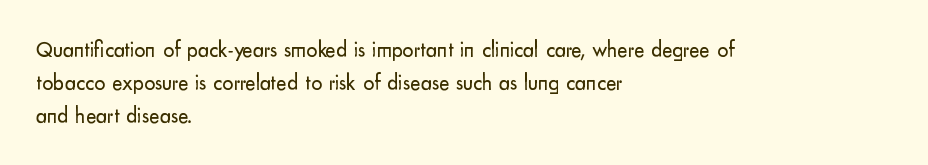
{"italic": "no", "bold": "no", "underline": "no", "align": "left", "line_spacing": "normal", "line_spacing_ratio": 1.5, "letter_spacing": "normal", "letter_spacing_em": 0.0, "glyph_px": 22}
